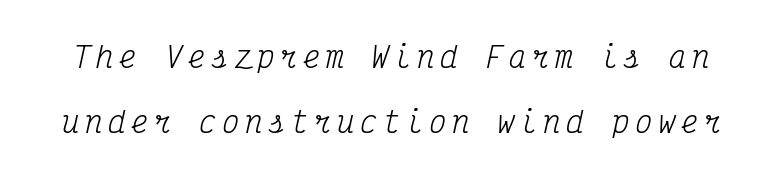
Monospaced: the letters line up in strict vertical columns. The baseline area is clear. The font is comparable to plain body text, perhaps lighter. Interline gaps are noticeably wide in this sample.
